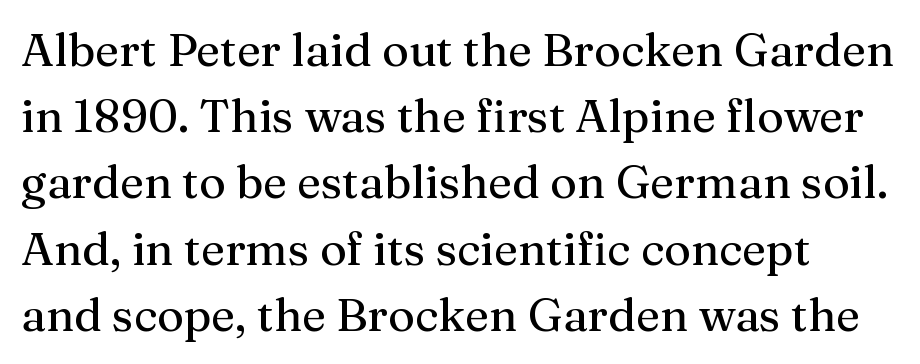
The image shows 46 px serif type, upright; set left-aligned, normal line spacing (1.44x), normal letter spacing, not underlined; medium stroke contrast and a medium x-height.
